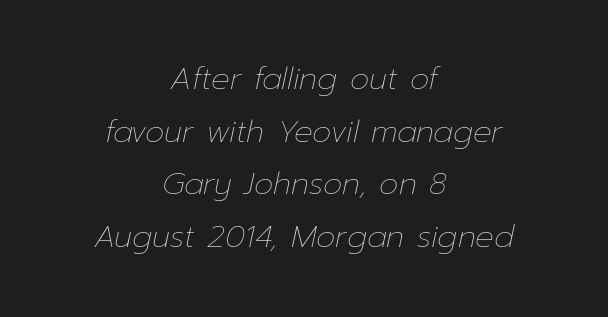
{"italic": "yes", "lean": "right", "slant_degrees": 12, "bold": "no", "weight": "thin", "width": "normal", "stroke_contrast": "low", "x_height": "medium", "monospaced": "no", "underline": "no", "align": "center", "line_spacing": "normal", "line_spacing_ratio": 1.7, "letter_spacing": "normal", "letter_spacing_em": 0.0, "glyph_px": 31}
